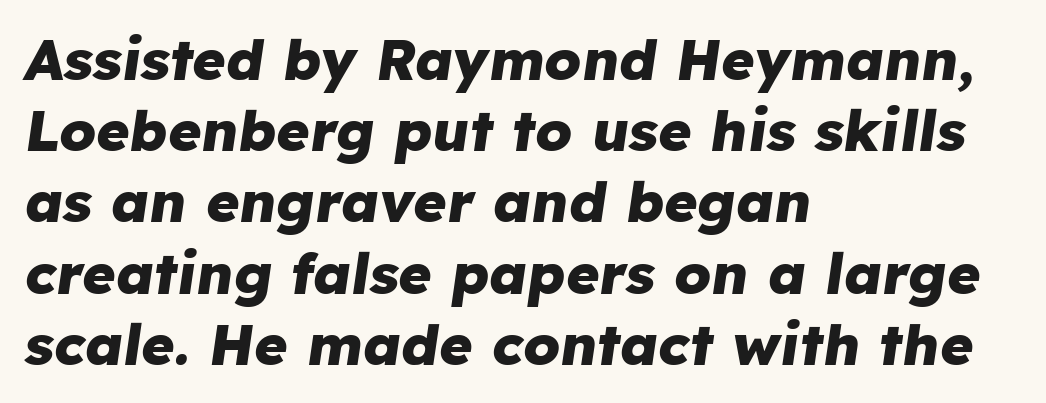
The image shows 57 px heavy type, italic (leaning right); set left-aligned, normal line spacing (1.25x), normal letter spacing, not underlined; low stroke contrast and a medium x-height.
